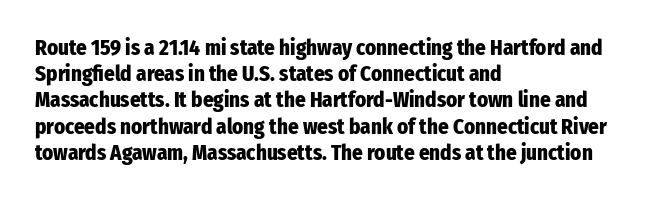
{"italic": "no", "bold": "yes", "underline": "no", "align": "left", "line_spacing": "normal", "line_spacing_ratio": 1.25, "letter_spacing": "normal", "letter_spacing_em": 0.0, "glyph_px": 21}
